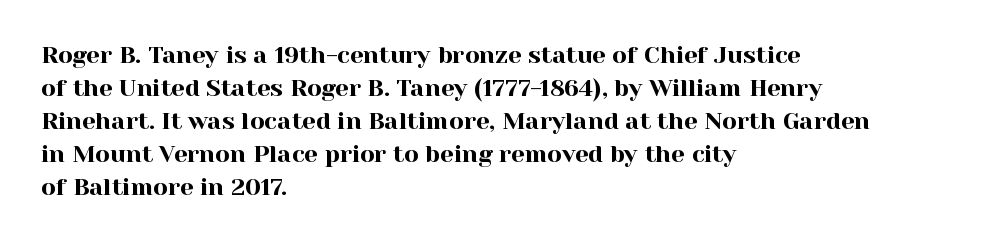
{"italic": "no", "underline": "no", "align": "left", "line_spacing": "normal", "line_spacing_ratio": 1.38, "letter_spacing": "normal", "letter_spacing_em": 0.0, "glyph_px": 24}
